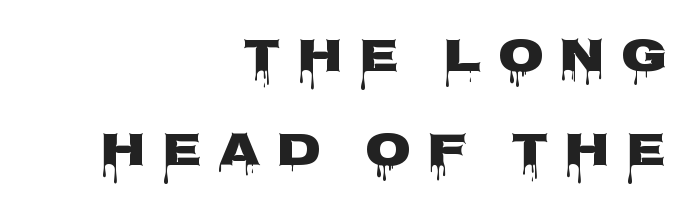
Where is the straight margin? On the right. Glyph-to-glyph distance is far greater than everyday printed text. Observe the absence of serifs on each vertical stroke in this sample. Each row of text sits above clean, open space. Italic? Not at all — the glyphs are vertical. Does the leading feel generous? Absolutely, it's lavish.
